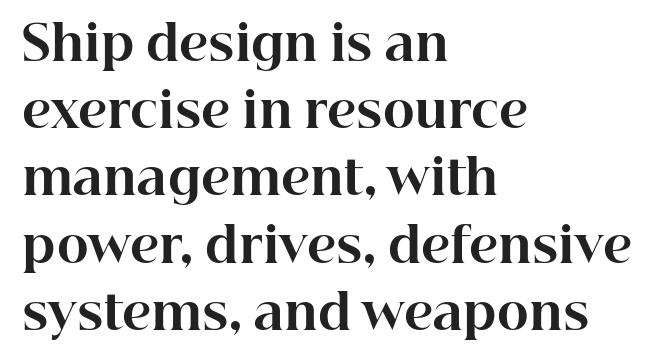
{"serif": "yes", "italic": "no", "bold": "yes", "weight": "bold", "width": "normal", "stroke_contrast": "high", "x_height": "medium", "monospaced": "no", "underline": "no", "align": "left", "line_spacing": "normal", "line_spacing_ratio": 1.4, "letter_spacing": "normal", "letter_spacing_em": 0.0, "glyph_px": 48}
